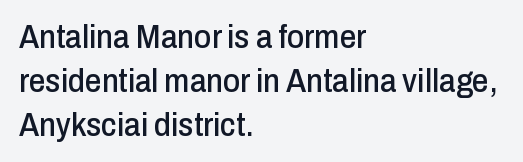
The image shows 33 px condensed sans-serif type, upright; set left-aligned, normal line spacing (1.33x), normal letter spacing, not underlined; low stroke contrast and a medium x-height.
